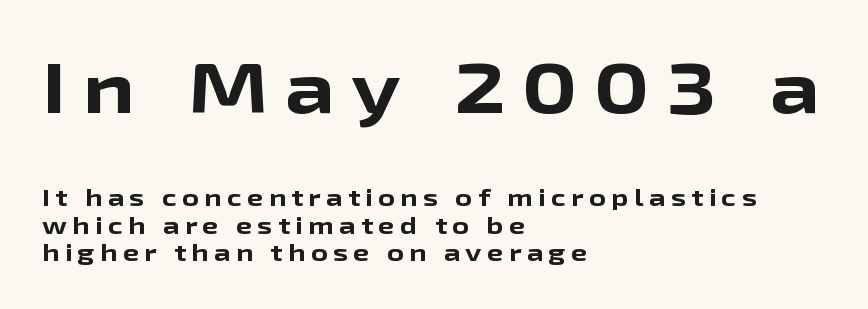
Q: Is the text bold? A: Yes.
Q: Is the text italic (slanted)? A: No, it is upright.
Q: Is the typeface a serif or a sans-serif typeface? A: Sans-serif.
Q: Is the text underlined? A: No.
Q: How is the paragraph aligned? A: Left-aligned.
Q: Is the spacing between letters normal or unusually wide? A: Unusually wide.
Q: Which block of text is set in a larger size, the first (top) or the second (bottom)? A: The first (top) one.
Q: Width (condensed, normal, or wide)? A: Wide.
Q: Stroke contrast? A: Low.
Q: x-height? A: Medium.
Q: Monospaced? A: No.
